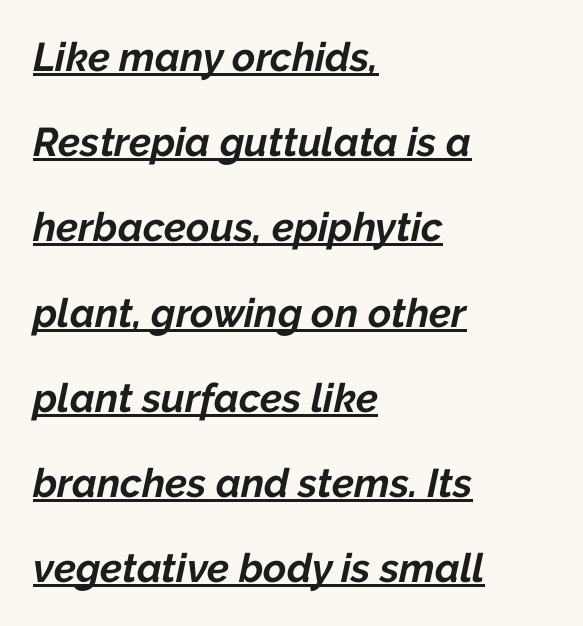
Q: Is the text bold? A: Yes.
Q: Is the text italic (slanted)? A: Yes, it leans right by about 12 degrees.
Q: Is the text underlined? A: Yes.
Q: How is the paragraph aligned? A: Left-aligned.
Q: Is the spacing between letters normal or unusually wide? A: Normal.
Q: Is the spacing between lines tight, normal or loose? A: Loose.
Q: Width (condensed, normal, or wide)? A: Normal.
Q: Stroke contrast? A: Low.
Q: x-height? A: Medium.
Q: Monospaced? A: No.
